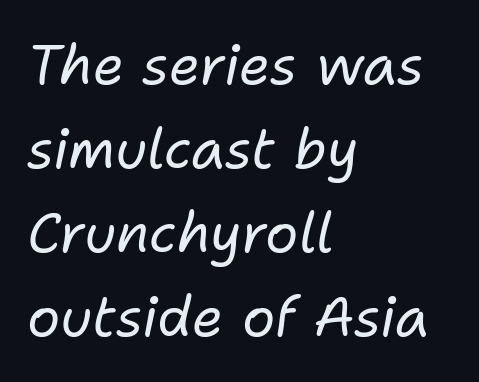
{"italic": "yes", "lean": "right", "slant_degrees": 11, "bold": "no", "weight": "regular", "width": "normal", "stroke_contrast": "low", "x_height": "medium", "monospaced": "no", "underline": "no", "align": "left", "line_spacing": "normal", "line_spacing_ratio": 1.53, "letter_spacing": "normal", "letter_spacing_em": 0.0, "glyph_px": 55}
